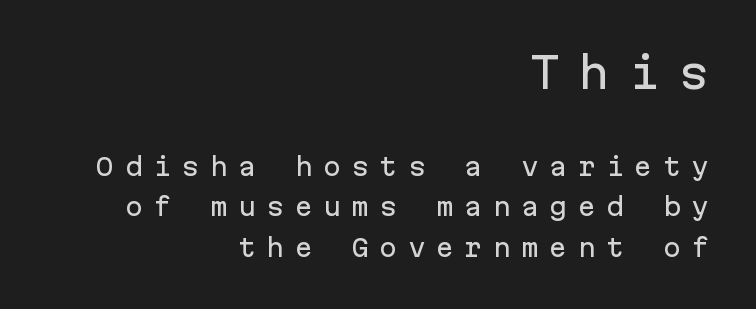
{"serif": "no", "italic": "no", "width": "normal", "stroke_contrast": "low", "x_height": "medium", "monospaced": "yes", "underline": "no", "align": "right", "line_spacing": "normal", "line_spacing_ratio": 1.69, "letter_spacing": "wide", "letter_spacing_em": 0.43, "larger_block": "first", "size_ratio": 1.75, "glyph_px": 42}
